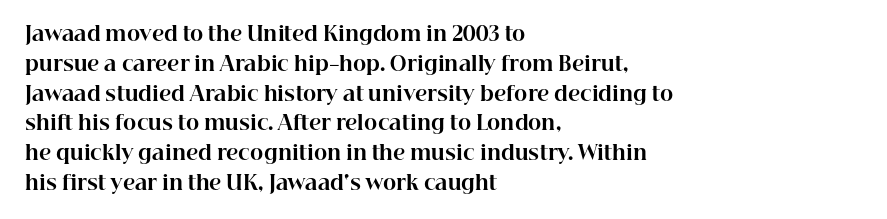
The image shows 20 px bold type, upright; set left-aligned, normal line spacing (1.49x), normal letter spacing, not underlined.
